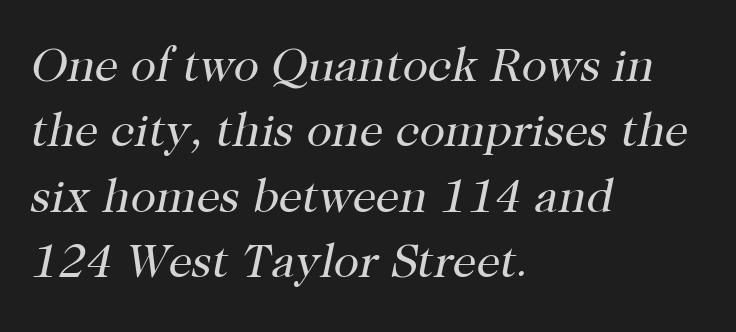
The image shows 47 px regular-weight serif type, italic (leaning right); set left-aligned, normal line spacing (1.39x), normal letter spacing, not underlined; high stroke contrast and a medium x-height.
